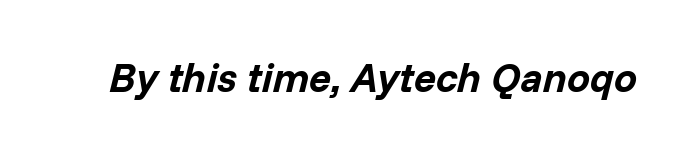
Q: Is the text bold? A: Yes.
Q: Is the text italic (slanted)? A: Yes, it leans right by about 14 degrees.
Q: Is the text underlined? A: No.
Q: Is the spacing between letters normal or unusually wide? A: Normal.
Q: Width (condensed, normal, or wide)? A: Normal.
Q: Stroke contrast? A: Low.
Q: x-height? A: Medium.
Q: Monospaced? A: No.
